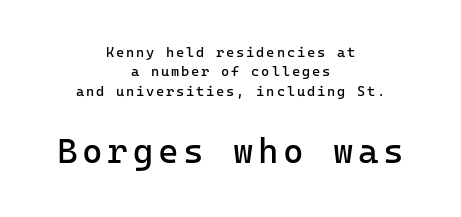
The font is comparable to plain body text, perhaps lighter. Block two is the big one; block one sits smaller above it. Neither beginnings nor endings align; midpoints do. Are there feet on the stems? There aren't — it's a sans. How would I describe the line gaps? Plain and ordinary.
